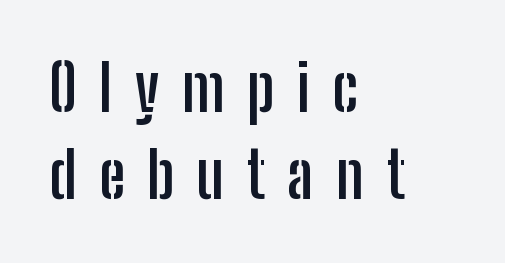
The image shows 64 px semibold, condensed sans-serif type, upright; set left-aligned, normal line spacing (1.36x), unusually wide letter spacing (+0.35 em), not underlined; low stroke contrast and a medium x-height.
